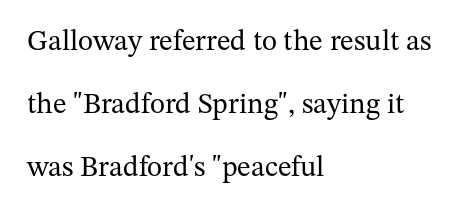
{"serif": "yes", "italic": "no", "bold": "no", "weight": "regular", "width": "normal", "stroke_contrast": "medium", "x_height": "medium", "monospaced": "no", "underline": "no", "align": "left", "line_spacing": "loose", "line_spacing_ratio": 2.18, "letter_spacing": "normal", "letter_spacing_em": 0.0, "glyph_px": 29}
